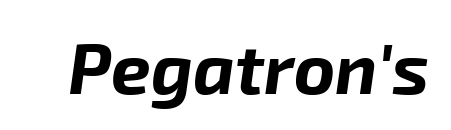
The image shows 71 px bold type, italic (leaning right); set normal letter spacing, not underlined; low stroke contrast and a medium x-height.
